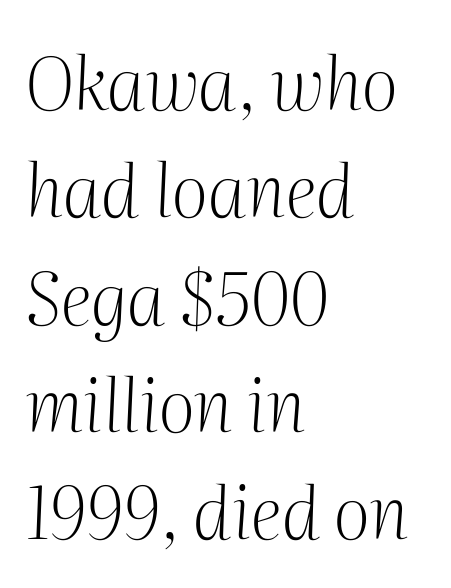
Q: Is the text bold? A: No.
Q: Is the text italic (slanted)? A: Yes, it leans right by about 2 degrees.
Q: Is the typeface a serif or a sans-serif typeface? A: Serif.
Q: Is the text underlined? A: No.
Q: How is the paragraph aligned? A: Left-aligned.
Q: Is the spacing between letters normal or unusually wide? A: Normal.
Q: Is the spacing between lines tight, normal or loose? A: Normal.
Q: Width (condensed, normal, or wide)? A: Normal.
Q: Stroke contrast? A: Medium.
Q: x-height? A: Medium.
Q: Monospaced? A: No.
